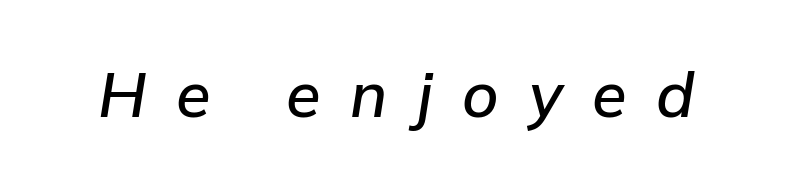
Q: Is the text bold? A: Semi-bold.
Q: Is the text italic (slanted)? A: Yes, it leans right by about 9 degrees.
Q: Is the text underlined? A: No.
Q: Is the spacing between letters normal or unusually wide? A: Unusually wide.
Q: Width (condensed, normal, or wide)? A: Normal.
Q: Stroke contrast? A: Low.
Q: x-height? A: Medium.
Q: Monospaced? A: No.
